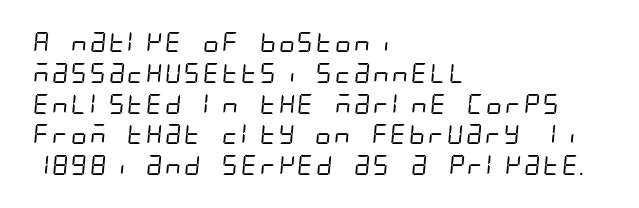
The image shows 20 px text type; set left-aligned, normal line spacing (1.54x), normal letter spacing, not underlined.
